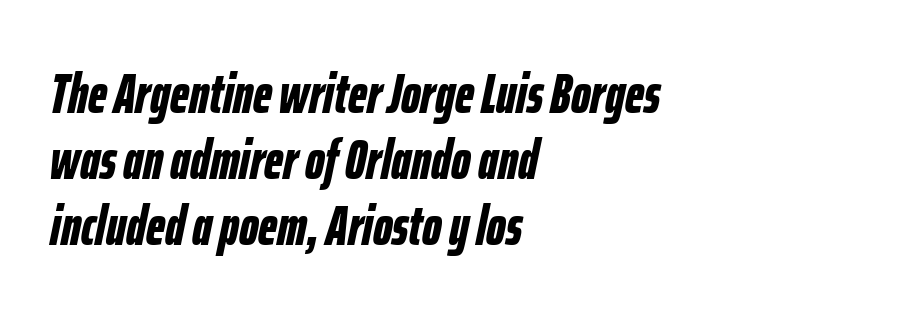
Here the glyphs are tracked normally, forming tight word shapes. This sample uses an oblique cut, with every glyph tilted off the vertical. Beneath every word, the page is bare. Spacing verdict: proportional, widths tailored to each character. Weight: bold. Reading down the block, your eye returns to a fixed left position each line.
